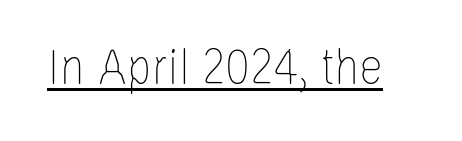
{"italic": "no", "bold": "no", "weight": "thin", "width": "condensed", "stroke_contrast": "low", "x_height": "large", "monospaced": "no", "underline": "yes", "letter_spacing": "normal", "letter_spacing_em": 0.0, "glyph_px": 54}
